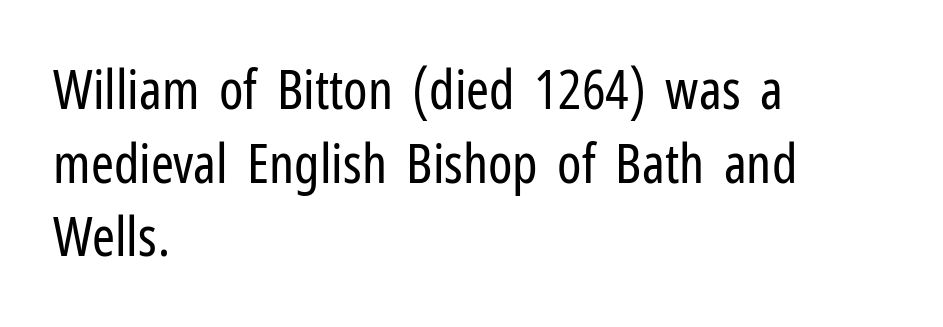
The image shows 55 px regular-weight, condensed sans-serif type, upright; set left-aligned, normal line spacing (1.34x), normal letter spacing, not underlined; low stroke contrast and a medium x-height.
